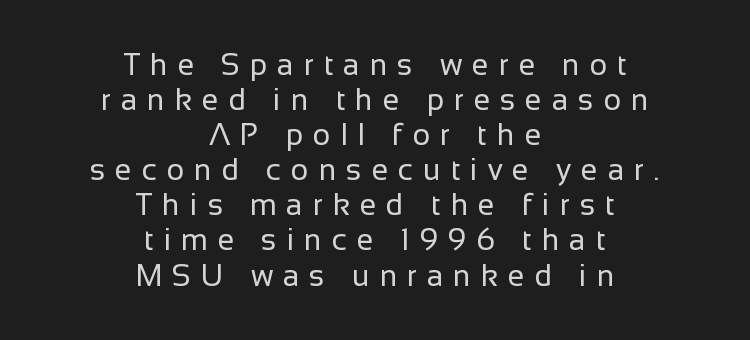
Q: Is the text bold? A: No.
Q: Is the text italic (slanted)? A: No, it is upright.
Q: Is the typeface a serif or a sans-serif typeface? A: Sans-serif.
Q: Is the text underlined? A: No.
Q: How is the paragraph aligned? A: Centered.
Q: Is the spacing between letters normal or unusually wide? A: Unusually wide.
Q: Width (condensed, normal, or wide)? A: Normal.
Q: Stroke contrast? A: Low.
Q: x-height? A: Medium.
Q: Monospaced? A: No.
